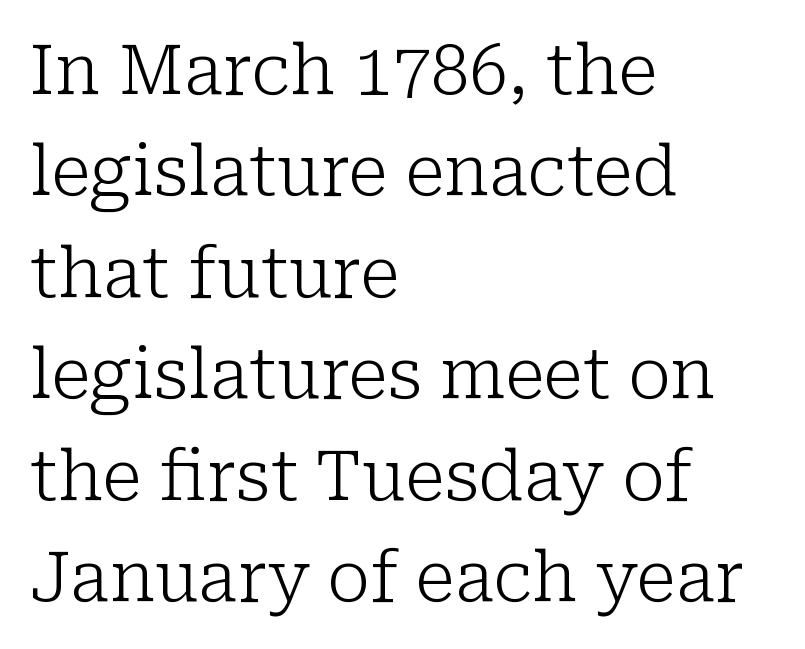
{"serif": "yes", "italic": "no", "bold": "no", "weight": "light", "width": "normal", "stroke_contrast": "low", "x_height": "medium", "monospaced": "no", "underline": "no", "align": "left", "line_spacing": "normal", "line_spacing_ratio": 1.47, "letter_spacing": "normal", "letter_spacing_em": 0.0, "glyph_px": 69}
